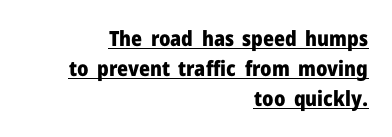
Glance below the letters and you will spot a drawn line. Tracking here is standard; glyphs follow each other at the usual distance. The typography opts for an upright posture over an oblique one. These lines stack with their right ends in a neat column. Heavy-handed strokes throughout: this text is bold. Notice how descenders clear the ascenders below comfortably — that's standard leading.
